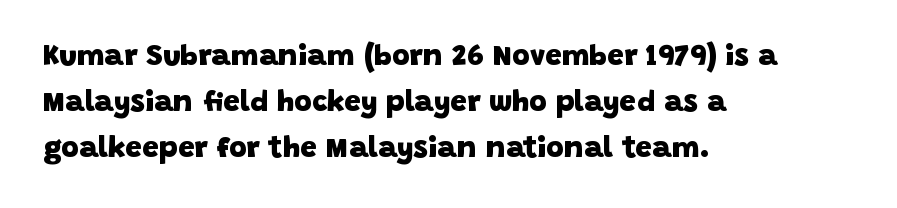
The image shows 30 px heavy sans-serif type; set left-aligned, normal line spacing (1.53x), normal letter spacing, not underlined; low stroke contrast and a large x-height.
